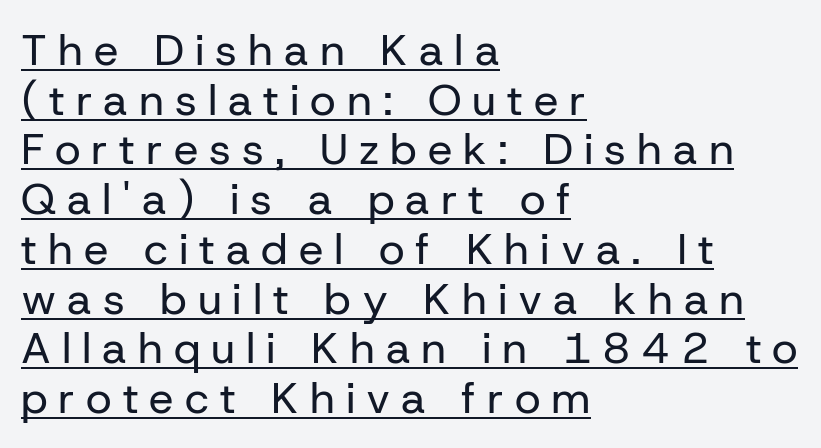
The image shows 44 px regular-weight sans-serif type, upright; set left-aligned, tight line spacing (1.13x), unusually wide letter spacing (+0.25 em), underlined; low stroke contrast and a medium x-height.
